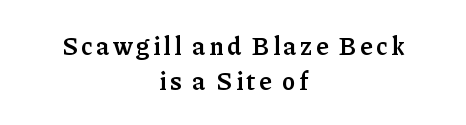
The designer left line spacing at the default. Stems and bowls a touch heavier than normal — semibold. These lines stack symmetrically, like a column narrowing and widening about its center. A bare baseline throughout the passage. Tall strokes in this sample are plumb rather than angled.
